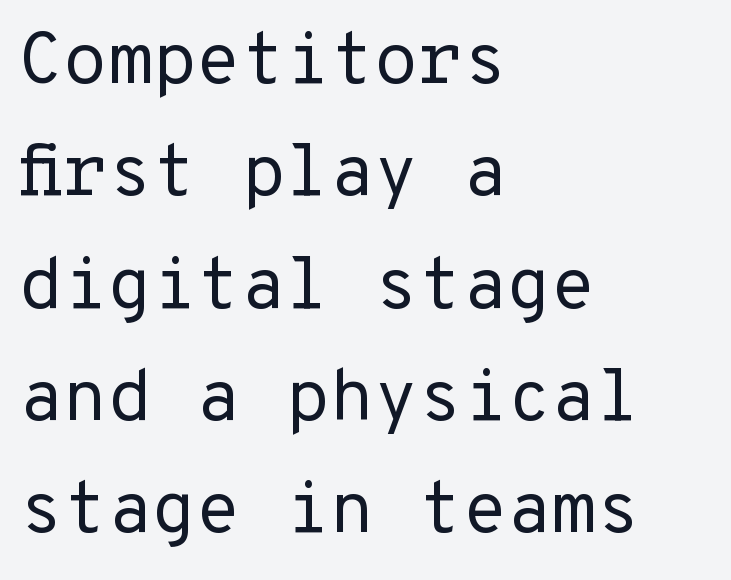
These glyphs show unthickened strokes, regular width or finer. Type without underlining. The text was rendered using a sans face with plain stroke endings. Characters follow at the spacing the type designer built in. The setting favours the left margin, as ordinary paragraphs usually do.
